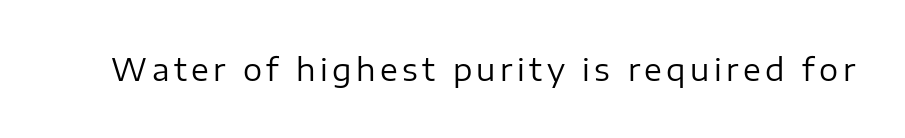
Q: Is the text bold? A: No.
Q: Is the text italic (slanted)? A: No, it is upright.
Q: Is the typeface a serif or a sans-serif typeface? A: Sans-serif.
Q: Is the text underlined? A: No.
Q: Width (condensed, normal, or wide)? A: Normal.
Q: Stroke contrast? A: Low.
Q: x-height? A: Medium.
Q: Monospaced? A: No.
